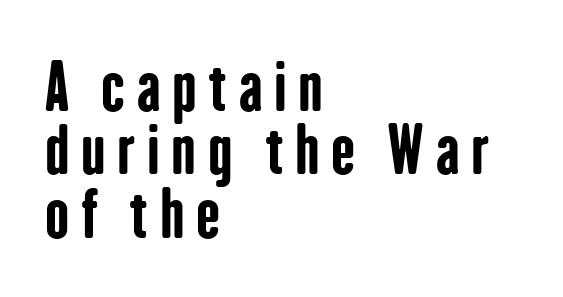
Q: Is the text bold? A: Yes.
Q: Is the text italic (slanted)? A: No, it is upright.
Q: Is the typeface a serif or a sans-serif typeface? A: Sans-serif.
Q: Is the text underlined? A: No.
Q: How is the paragraph aligned? A: Left-aligned.
Q: Is the spacing between lines tight, normal or loose? A: Tight.
Q: Width (condensed, normal, or wide)? A: Condensed.
Q: Stroke contrast? A: Low.
Q: x-height? A: Medium.
Q: Monospaced? A: No.
